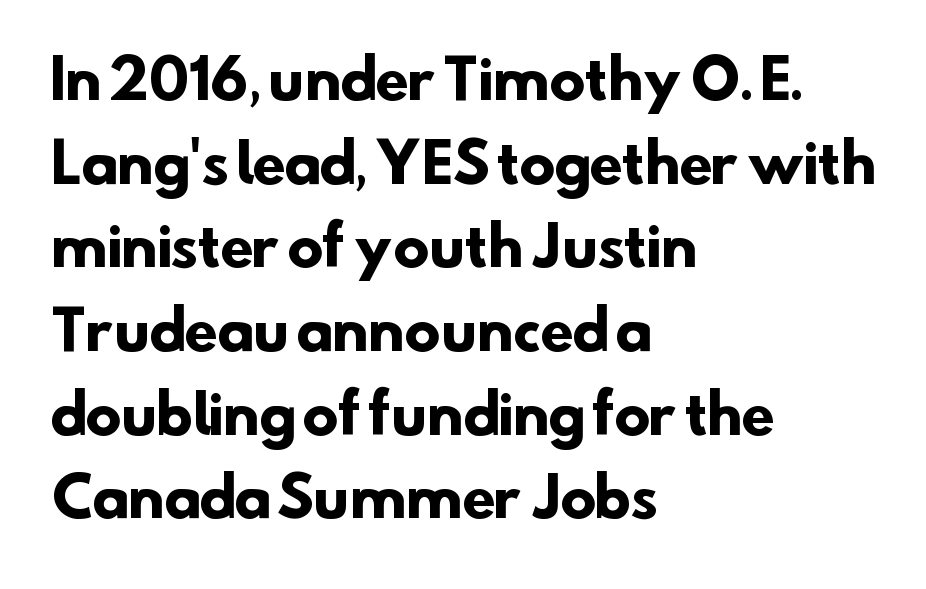
{"serif": "no", "bold": "yes", "weight": "heavy", "width": "normal", "stroke_contrast": "low", "x_height": "small", "monospaced": "no", "underline": "no", "align": "left", "line_spacing": "normal", "line_spacing_ratio": 1.55, "letter_spacing": "normal", "letter_spacing_em": 0.0, "glyph_px": 54}
